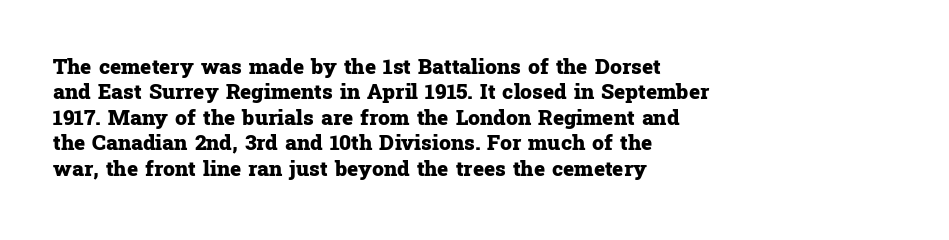
Q: Is the text bold? A: Yes.
Q: Is the text italic (slanted)? A: No, it is upright.
Q: Is the text underlined? A: No.
Q: How is the paragraph aligned? A: Left-aligned.
Q: Is the spacing between letters normal or unusually wide? A: Normal.
